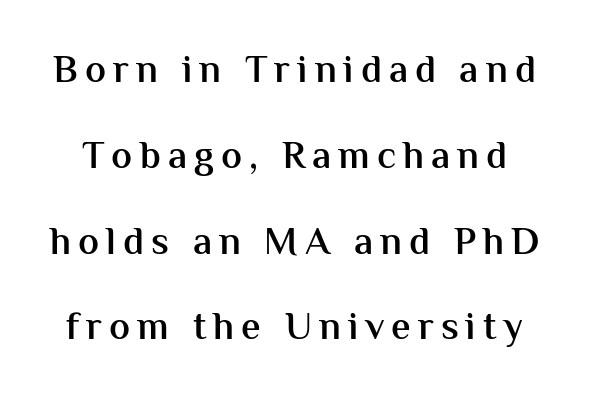
The image shows 39 px semibold sans-serif type, upright; set loose line spacing (2.2x), not underlined; medium stroke contrast and a medium x-height.
